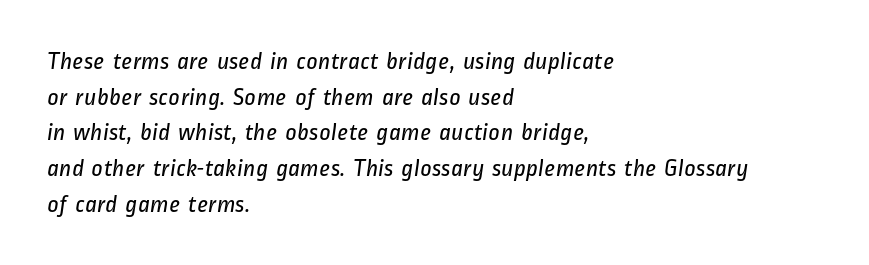
Q: Is the text bold? A: No.
Q: Is the text underlined? A: No.
Q: How is the paragraph aligned? A: Left-aligned.
Q: Is the spacing between letters normal or unusually wide? A: Normal.
Q: Is the spacing between lines tight, normal or loose? A: Normal.
